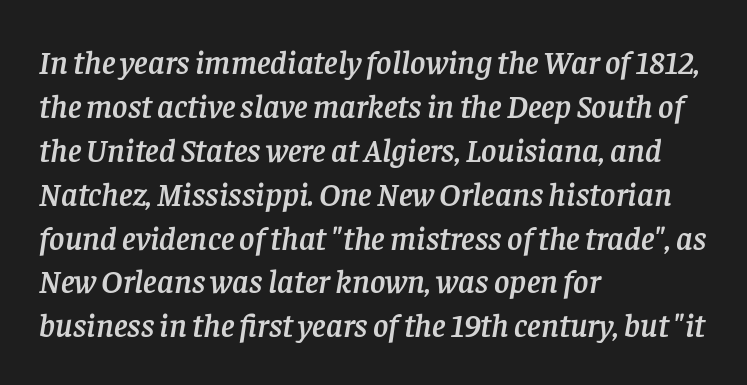
Compared with typical body copy, the letter spacing here is the same. Slant detected: the letters are inclined. Do the characters align in a grid? No, the font is proportional. Does the copy run flush right? No — it runs flush left.
